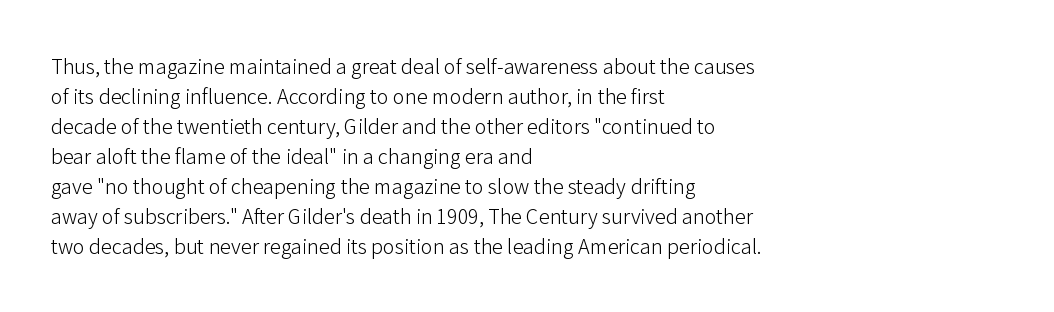
Q: Is the text bold? A: No.
Q: Is the text italic (slanted)? A: No, it is upright.
Q: Is the text underlined? A: No.
Q: How is the paragraph aligned? A: Left-aligned.
Q: Is the spacing between letters normal or unusually wide? A: Normal.
Q: Is the spacing between lines tight, normal or loose? A: Normal.
